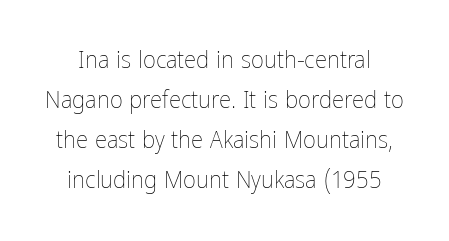
{"italic": "no", "bold": "no", "underline": "no", "line_spacing": "normal", "line_spacing_ratio": 1.6, "letter_spacing": "normal", "letter_spacing_em": 0.0, "glyph_px": 25}
